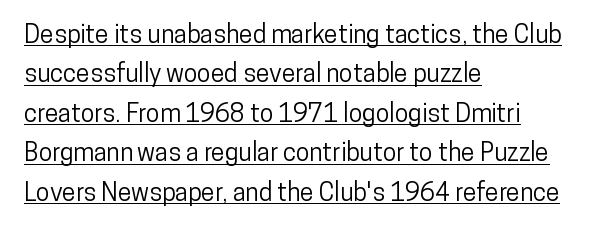
Q: Is the text italic (slanted)? A: No, it is upright.
Q: Is the text underlined? A: Yes.
Q: How is the paragraph aligned? A: Left-aligned.
Q: Is the spacing between letters normal or unusually wide? A: Normal.
Q: Is the spacing between lines tight, normal or loose? A: Normal.
